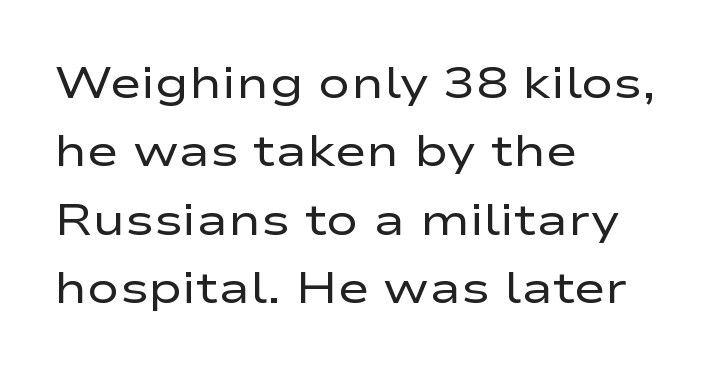
The image shows 43 px regular-weight, wide sans-serif type, upright; set left-aligned, normal line spacing (1.59x), normal letter spacing, not underlined; low stroke contrast and a medium x-height.
